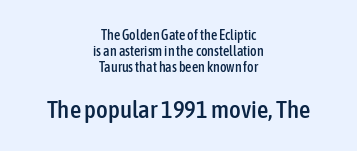
The image shows 25 px text type, upright; set centered, tight line spacing (1.15x), normal letter spacing, not underlined; the second (bottom) block is 1.79x larger.
